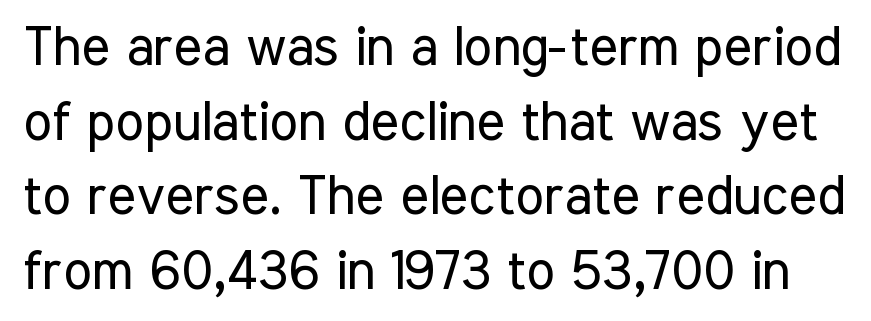
The image shows 54 px regular-weight, condensed sans-serif type, upright; set normal line spacing (1.38x), normal letter spacing, not underlined; low stroke contrast and a medium x-height.
